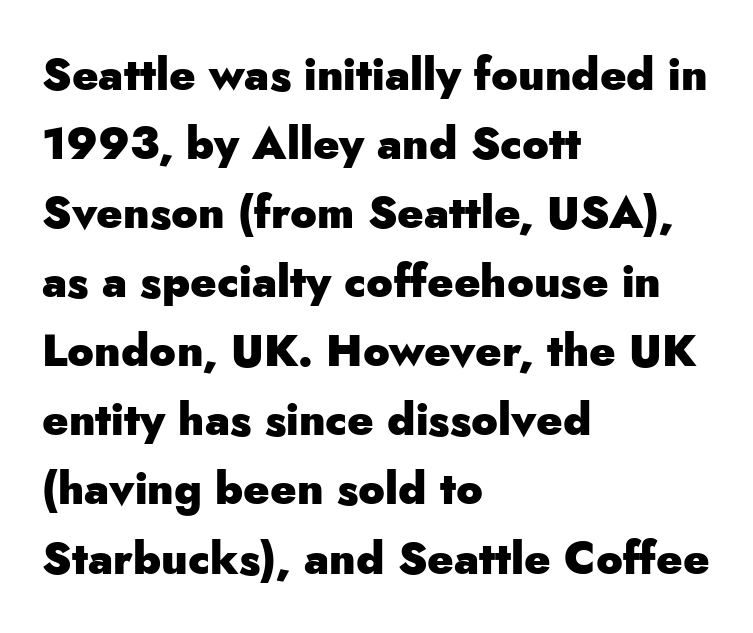
The compositor pushed each line to the left boundary. Serifs: no, the terminals of the letterforms are clean. Each letter keeps its own natural width here, so spacing adapts to shape. The letters stand straight up with perfectly vertical stems. The rows are spaced the way most documents space them. Each glyph is drawn with heavy, bold strokes.
